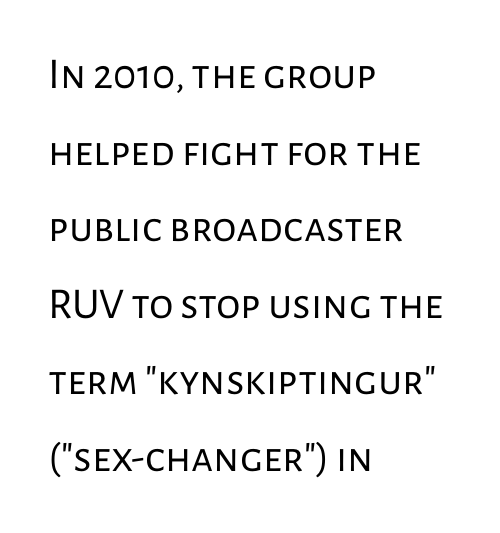
Regarding serifs, this sample does without them. Compared with a typical body face, this is equally light or lighter still. These lines were composed using upright roman letters. Here the glyphs are tracked normally, forming tight word shapes. The passage shown is typed in a proportional face where columns would drift. Letters rest on an invisible, unmarked baseline.
